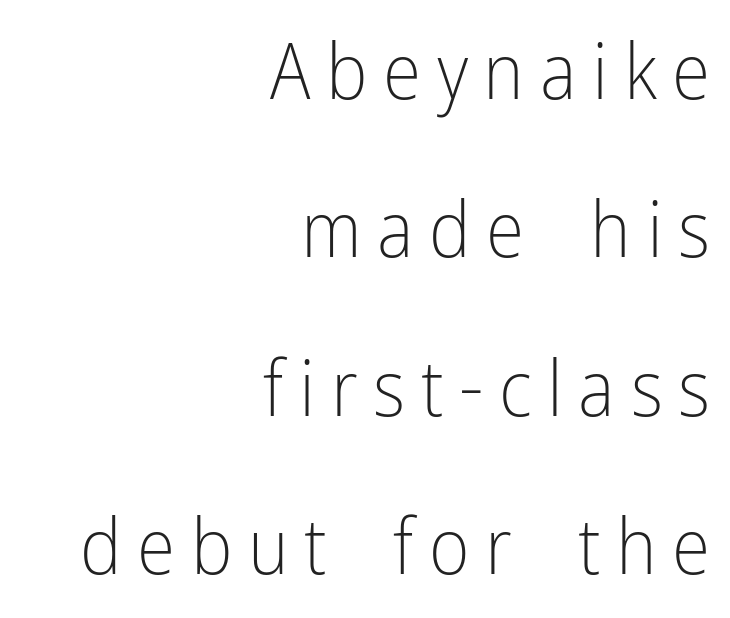
Q: Is the text bold? A: No.
Q: Is the text italic (slanted)? A: No, it is upright.
Q: Is the typeface a serif or a sans-serif typeface? A: Sans-serif.
Q: Is the text underlined? A: No.
Q: How is the paragraph aligned? A: Right-aligned.
Q: Is the spacing between letters normal or unusually wide? A: Unusually wide.
Q: Is the spacing between lines tight, normal or loose? A: Loose.
Q: Width (condensed, normal, or wide)? A: Condensed.
Q: Stroke contrast? A: Low.
Q: x-height? A: Medium.
Q: Monospaced? A: No.
